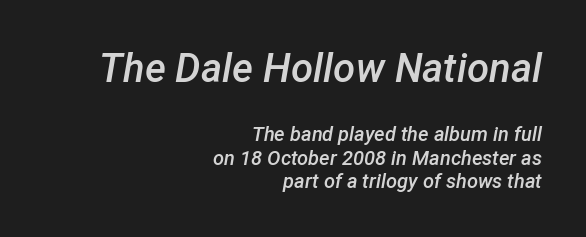
The image shows 40 px semibold type, italic (leaning right); set right-aligned, line spacing 1.16x, normal letter spacing, not underlined; the first (top) block is 2.0x larger; low stroke contrast and a medium x-height.
